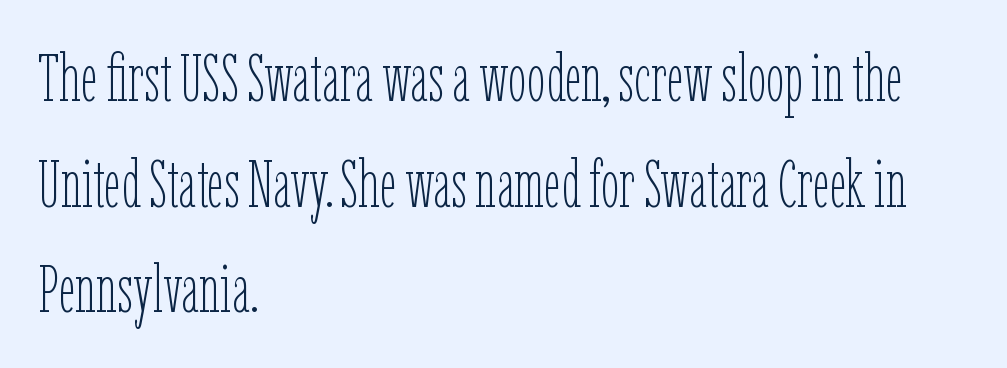
Caption: multi-line text, flush left, ragged right. The words here are not underlined. Quick note: interline space is typical. A typesetter would mark this as roman, not italic. The passage shown has conventional tracking throughout.
